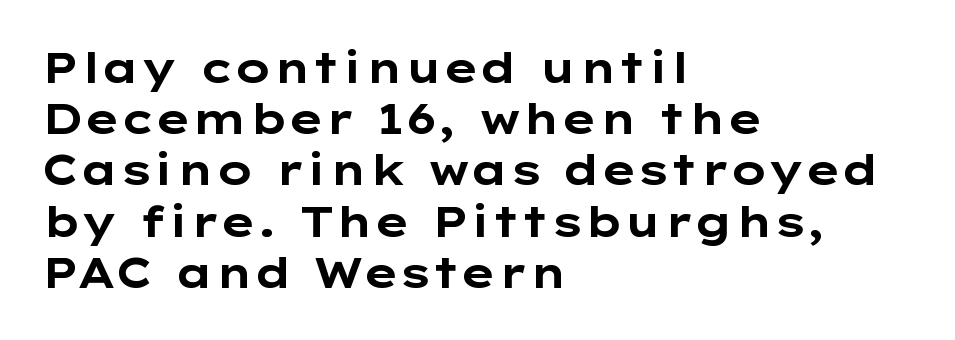
The string is rendered with underlining switched off. Caption: bold face, heavy strokes. The typography opts for an upright posture over an oblique one. Serifs: no, the terminals of the letterforms are clean. Is this a fixed-width face? No — the glyphs have proportional, varying widths.
